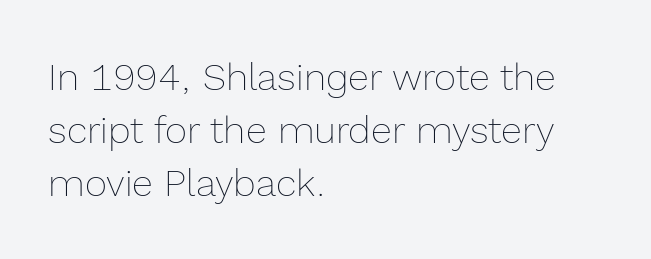
Q: Is the text bold? A: No.
Q: Is the text italic (slanted)? A: No, it is upright.
Q: Is the text underlined? A: No.
Q: How is the paragraph aligned? A: Left-aligned.
Q: Is the spacing between letters normal or unusually wide? A: Normal.
Q: Is the spacing between lines tight, normal or loose? A: Normal.
Q: Width (condensed, normal, or wide)? A: Normal.
Q: x-height? A: Medium.
Q: Monospaced? A: No.
